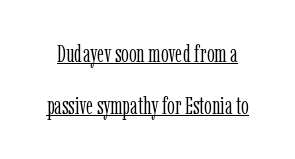
Q: Is the text bold? A: No.
Q: Is the text italic (slanted)? A: No, it is upright.
Q: Is the text underlined? A: Yes.
Q: Is the spacing between letters normal or unusually wide? A: Normal.
Q: Is the spacing between lines tight, normal or loose? A: Loose.
